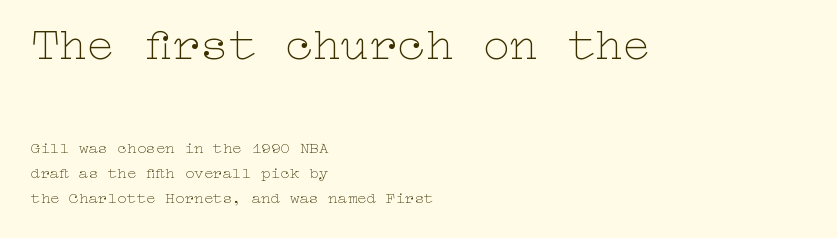
Q: Is the text bold? A: No.
Q: Is the text italic (slanted)? A: No, it is upright.
Q: Is the text underlined? A: No.
Q: How is the paragraph aligned? A: Left-aligned.
Q: Is the spacing between letters normal or unusually wide? A: Normal.
Q: Is the spacing between lines tight, normal or loose? A: Normal.
Q: Which block of text is set in a larger size, the first (top) or the second (bottom)? A: The first (top) one.
Q: Width (condensed, normal, or wide)? A: Wide.
Q: Stroke contrast? A: Low.
Q: x-height? A: Medium.
